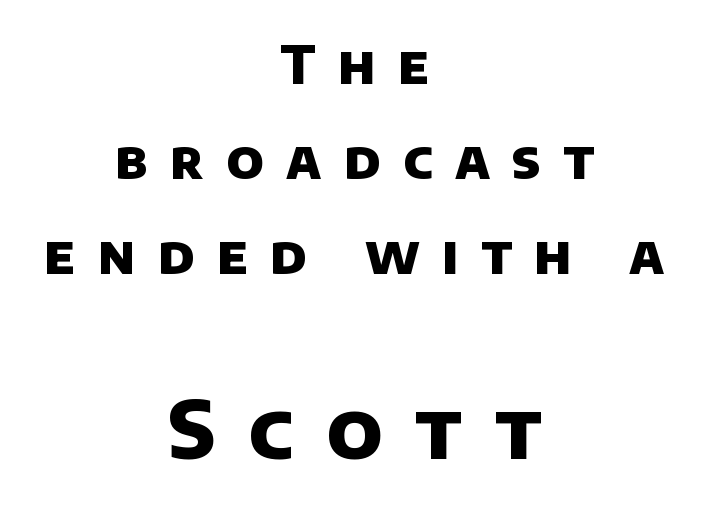
The image shows 79 px heavy sans-serif type; set centered, line spacing 1.79x, unusually wide letter spacing (+0.42 em), not underlined; the second (bottom) block is 1.49x larger; low stroke contrast and a large x-height.
